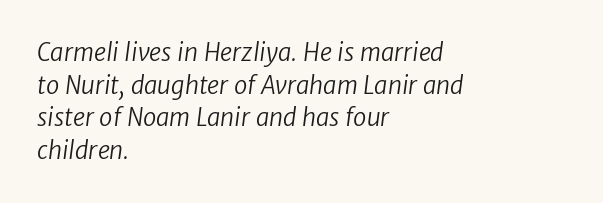
Q: Is the text bold? A: No.
Q: Is the text underlined? A: No.
Q: How is the paragraph aligned? A: Left-aligned.
Q: Is the spacing between letters normal or unusually wide? A: Normal.
Q: Is the spacing between lines tight, normal or loose? A: Normal.
